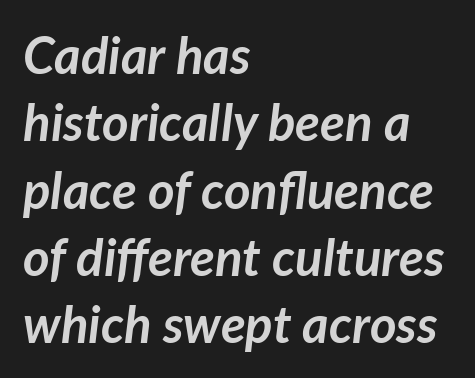
The image shows 51 px semibold type, italic (leaning right); set left-aligned, normal line spacing (1.32x), normal letter spacing, not underlined; low stroke contrast and a medium x-height.
